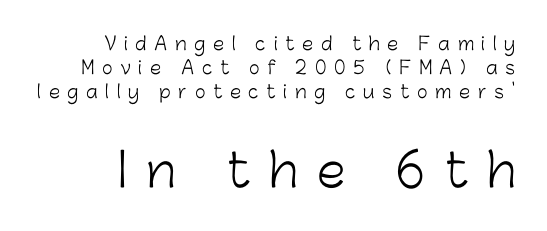
{"serif": "no", "italic": "no", "bold": "no", "weight": "light", "width": "normal", "stroke_contrast": "low", "x_height": "medium", "monospaced": "no", "underline": "no", "line_spacing": "normal", "line_spacing_ratio": 1.33, "letter_spacing": "wide", "letter_spacing_em": 0.43, "larger_block": "second", "size_ratio": 2.56, "glyph_px": 46}
